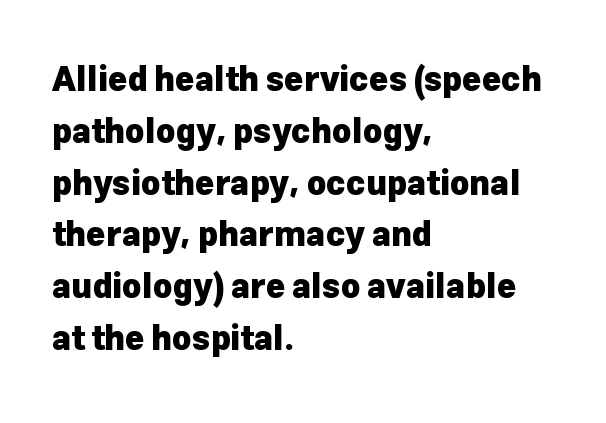
Q: Is the text bold? A: Yes.
Q: Is the text italic (slanted)? A: No, it is upright.
Q: Is the typeface a serif or a sans-serif typeface? A: Sans-serif.
Q: Is the text underlined? A: No.
Q: How is the paragraph aligned? A: Left-aligned.
Q: Is the spacing between letters normal or unusually wide? A: Normal.
Q: Is the spacing between lines tight, normal or loose? A: Normal.
Q: Width (condensed, normal, or wide)? A: Normal.
Q: Stroke contrast? A: Low.
Q: x-height? A: Medium.
Q: Monospaced? A: No.
